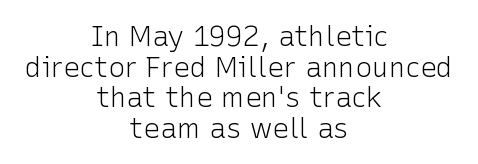
A sans-serif font was chosen for this passage. Italic: no, the glyphs are upright roman. No letter is thick-stroked: the sample isn't bold. Letter spacing: default.
